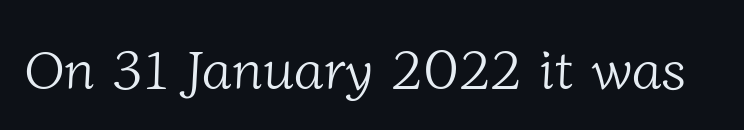
Q: Is the text bold? A: No.
Q: Is the typeface a serif or a sans-serif typeface? A: Serif.
Q: Is the text underlined? A: No.
Q: Is the spacing between letters normal or unusually wide? A: Normal.
Q: Width (condensed, normal, or wide)? A: Normal.
Q: Stroke contrast? A: Low.
Q: x-height? A: Medium.
Q: Monospaced? A: No.
